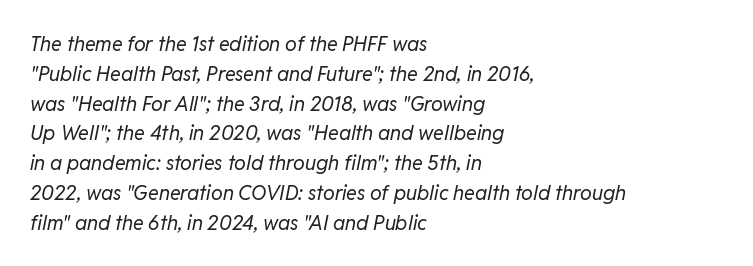
The image shows 20 px text type, italic (leaning right); set left-aligned, normal line spacing (1.49x), normal letter spacing, not underlined.
